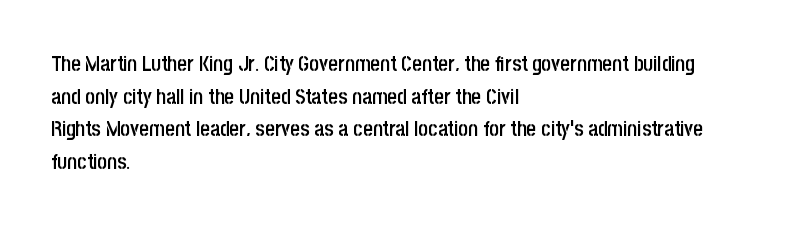
Q: Is the text bold? A: Semi-bold.
Q: Is the text italic (slanted)? A: No, it is upright.
Q: Is the text underlined? A: No.
Q: How is the paragraph aligned? A: Left-aligned.
Q: Is the spacing between letters normal or unusually wide? A: Normal.
Q: Is the spacing between lines tight, normal or loose? A: Normal.
